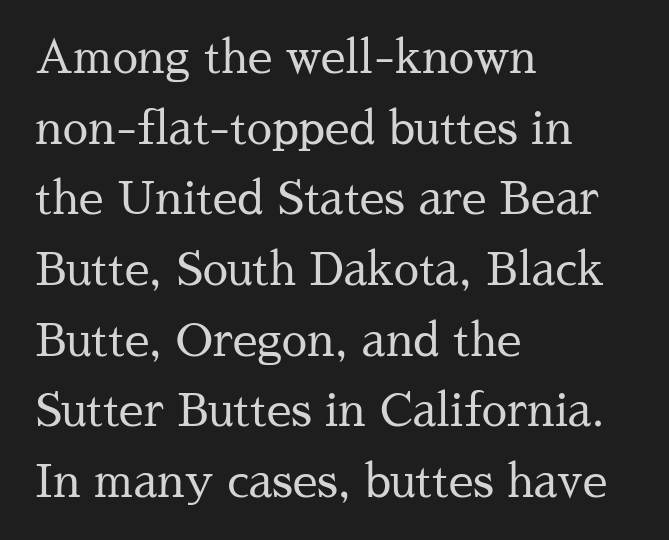
Students, note that the glyphs here touch the page at normal intervals. Each stroke keeps to a modest, everyday thickness or less. This sample has the flowing, uneven cadence of proportional lettering. The letters carry serifs — small finishing strokes at the ends of their stems.
